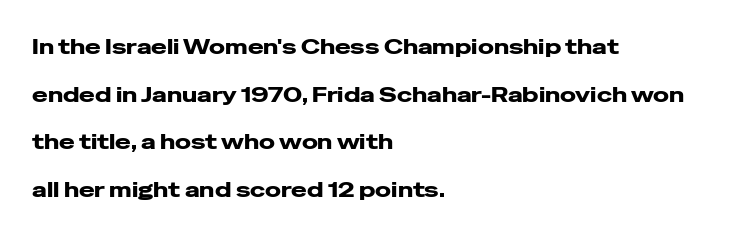
The rag falls on the right side of this text block. Nothing unusual about the tracking: characters are spaced as the font intends. The leading is generous, giving the passage an open texture. Vertical strokes here are truly vertical. Nobody drew a line under any word here.
